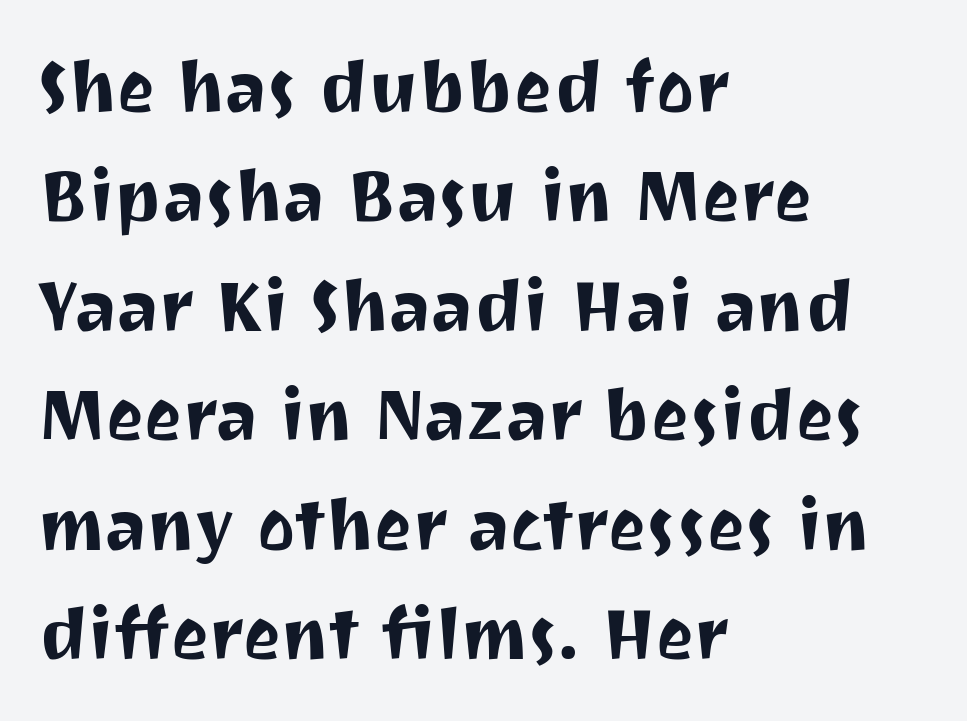
Q: Is the text italic (slanted)? A: No, it is upright.
Q: Is the typeface a serif or a sans-serif typeface? A: Sans-serif.
Q: Is the text underlined? A: No.
Q: How is the paragraph aligned? A: Left-aligned.
Q: Is the spacing between letters normal or unusually wide? A: Normal.
Q: Is the spacing between lines tight, normal or loose? A: Normal.
Q: Width (condensed, normal, or wide)? A: Normal.
Q: Stroke contrast? A: Medium.
Q: x-height? A: Medium.
Q: Monospaced? A: No.
